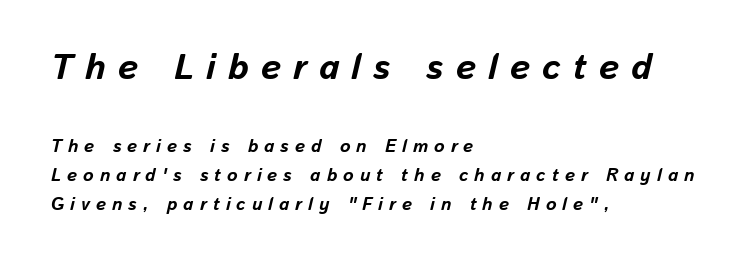
Vertical spacing — default. Varying glyph widths throughout — classic text-font behaviour. The lines are quadded left. Quick note: italic. How heavy is the stroke? Heavy — this is a bold. This sample uses expanded letter spacing, leaving extra air between glyphs.
